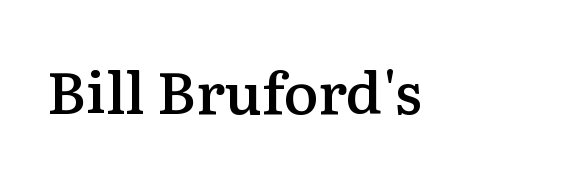
Q: Is the text bold? A: Semi-bold.
Q: Is the text italic (slanted)? A: No, it is upright.
Q: Is the typeface a serif or a sans-serif typeface? A: Serif.
Q: Is the text underlined? A: No.
Q: Is the spacing between letters normal or unusually wide? A: Normal.
Q: Width (condensed, normal, or wide)? A: Normal.
Q: Stroke contrast? A: Medium.
Q: x-height? A: Medium.
Q: Monospaced? A: No.
